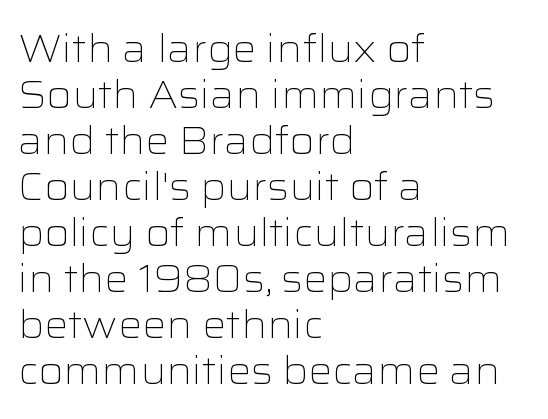
The image shows 38 px light, wide sans-serif type, upright; set left-aligned, line spacing 1.21x, normal letter spacing, not underlined; low stroke contrast and a medium x-height.
